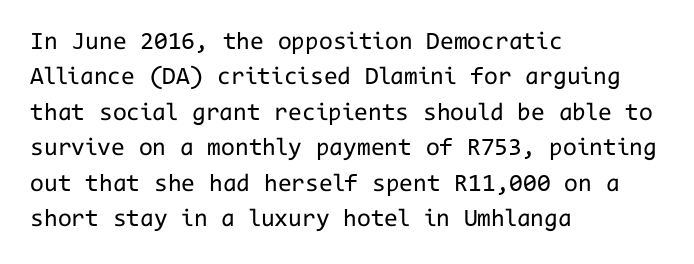
Plain, unruled lines of type. Is the type heavy? It reads as light-to-regular instead. Interline gaps are of average width in this sample. In terms of posture, this sample is upright. These lines are set flush left with a ragged right edge. Nothing unusual about the tracking: characters are spaced as the font intends.
